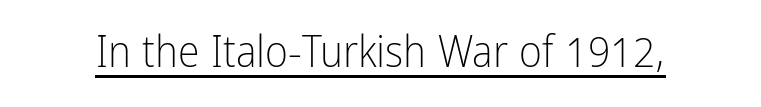
{"serif": "no", "italic": "no", "bold": "no", "weight": "light", "width": "condensed", "stroke_contrast": "low", "x_height": "medium", "monospaced": "no", "underline": "yes", "letter_spacing": "normal", "letter_spacing_em": 0.0, "glyph_px": 44}
